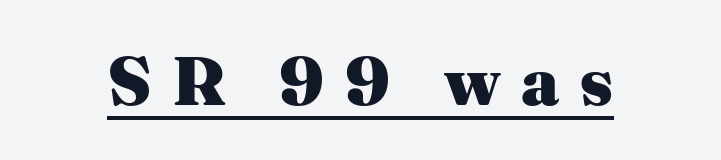
How are the letters spaced? Widely, with obvious added tracking. Yep, those are serifs on the letters. A typesetter would call this proportional, since set widths differ per character. In terms of posture, this sample is upright.
